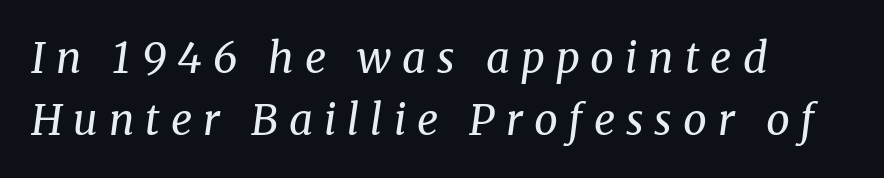
{"serif": "yes", "italic": "yes", "lean": "right", "slant_degrees": 8, "bold": "no", "weight": "regular", "width": "normal", "stroke_contrast": "medium", "x_height": "medium", "monospaced": "no", "underline": "no", "align": "left", "line_spacing": "normal", "line_spacing_ratio": 1.47, "letter_spacing": "wide", "letter_spacing_em": 0.26, "glyph_px": 42}
